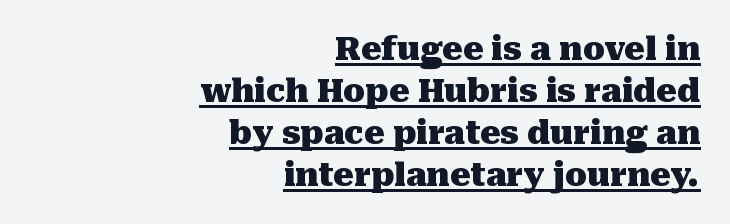
The image shows 32 px heavy serif type, upright; set right-aligned, normal line spacing (1.31x), normal letter spacing, underlined; medium stroke contrast and a medium x-height.
